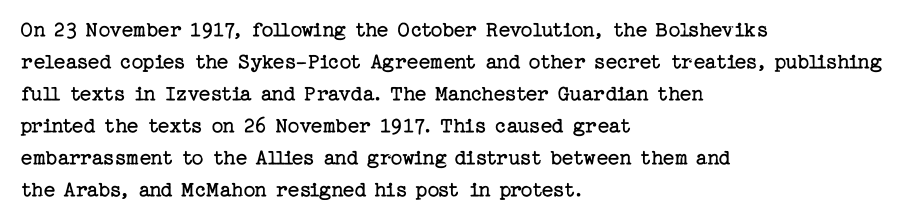
Q: Is the text bold? A: No.
Q: Is the text italic (slanted)? A: No, it is upright.
Q: Is the text underlined? A: No.
Q: How is the paragraph aligned? A: Left-aligned.
Q: Is the spacing between letters normal or unusually wide? A: Normal.
Q: Is the spacing between lines tight, normal or loose? A: Normal.
